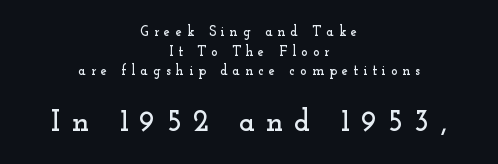
Q: Is the text italic (slanted)? A: No, it is upright.
Q: Is the typeface a serif or a sans-serif typeface? A: Serif.
Q: Is the text underlined? A: No.
Q: How is the paragraph aligned? A: Centered.
Q: Is the spacing between letters normal or unusually wide? A: Unusually wide.
Q: Is the spacing between lines tight, normal or loose? A: Normal.
Q: Which block of text is set in a larger size, the first (top) or the second (bottom)? A: The second (bottom) one.
Q: Width (condensed, normal, or wide)? A: Wide.
Q: Stroke contrast? A: Low.
Q: x-height? A: Small.
Q: Monospaced? A: No.
